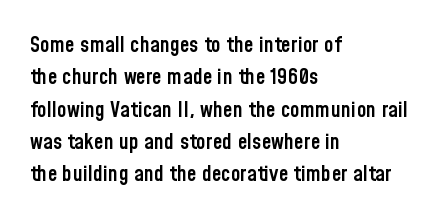
One glance says typical: line gaps are just what's usual. Type without underlining. The passage is arranged the way most books set body copy — flush left. The passage shown has conventional tracking throughout.
